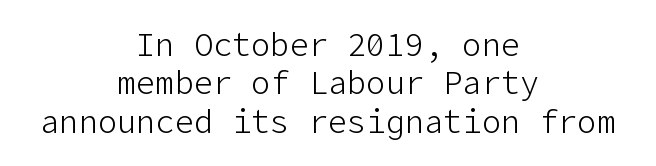
{"serif": "no", "italic": "no", "bold": "no", "weight": "light", "width": "normal", "stroke_contrast": "low", "x_height": "medium", "underline": "no", "align": "center", "line_spacing_ratio": 1.2, "letter_spacing": "normal", "letter_spacing_em": 0.0, "glyph_px": 32}
